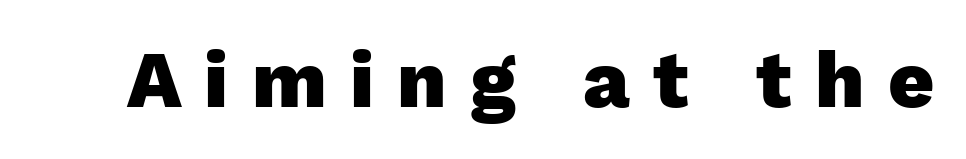
Q: Is the text bold? A: Yes.
Q: Is the text italic (slanted)? A: No, it is upright.
Q: Is the typeface a serif or a sans-serif typeface? A: Sans-serif.
Q: Is the text underlined? A: No.
Q: Is the spacing between letters normal or unusually wide? A: Unusually wide.
Q: Width (condensed, normal, or wide)? A: Normal.
Q: Stroke contrast? A: Low.
Q: x-height? A: Medium.
Q: Monospaced? A: No.
